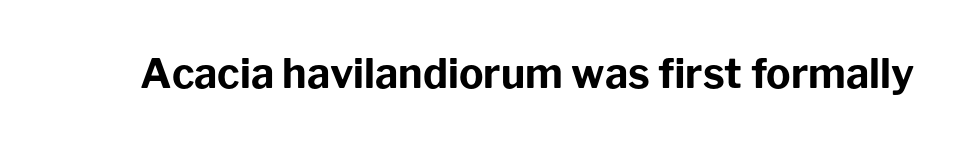
{"serif": "no", "italic": "no", "bold": "yes", "weight": "bold", "width": "normal", "stroke_contrast": "low", "x_height": "medium", "monospaced": "no", "underline": "no", "letter_spacing": "normal", "letter_spacing_em": 0.0, "glyph_px": 41}
